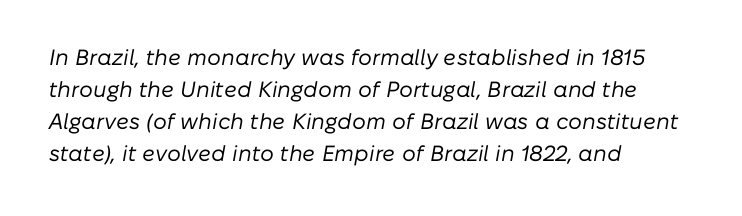
Descenders hang freely into open space. Does extra space separate the letters? No, they use regular spacing. The whole block is typeset with a tilt. The space between consecutive lines is moderate. Counters stay open thanks to moderate or lighter strokes. One-word summary of the alignment: left.
